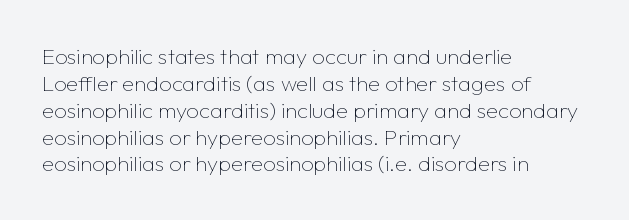
{"italic": "no", "bold": "no", "underline": "no", "align": "left", "line_spacing_ratio": 1.22, "letter_spacing": "normal", "letter_spacing_em": 0.0, "glyph_px": 22}
